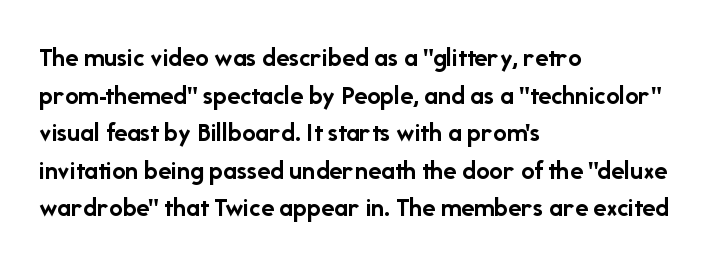
The image shows 27 px bold type, upright; set left-aligned, normal line spacing (1.39x), normal letter spacing, not underlined.
